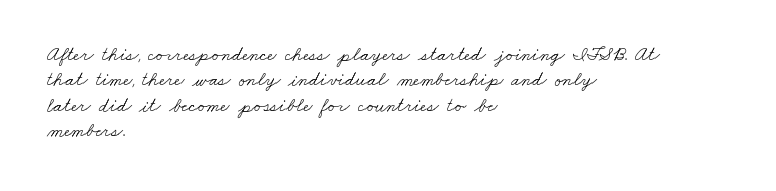
Q: Is the text bold? A: No.
Q: Is the text underlined? A: No.
Q: How is the paragraph aligned? A: Left-aligned.
Q: Is the spacing between letters normal or unusually wide? A: Normal.
Q: Is the spacing between lines tight, normal or loose? A: Normal.
